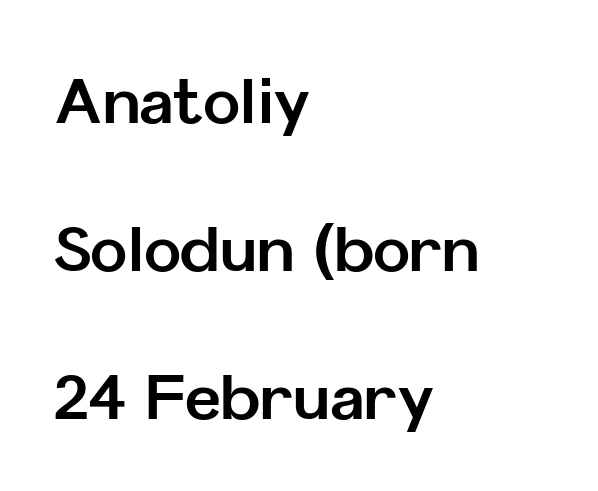
Q: Is the text bold? A: Yes.
Q: Is the text italic (slanted)? A: No, it is upright.
Q: Is the typeface a serif or a sans-serif typeface? A: Sans-serif.
Q: Is the text underlined? A: No.
Q: How is the paragraph aligned? A: Left-aligned.
Q: Is the spacing between letters normal or unusually wide? A: Normal.
Q: Is the spacing between lines tight, normal or loose? A: Loose.
Q: Width (condensed, normal, or wide)? A: Normal.
Q: Stroke contrast? A: Low.
Q: x-height? A: Medium.
Q: Monospaced? A: No.
